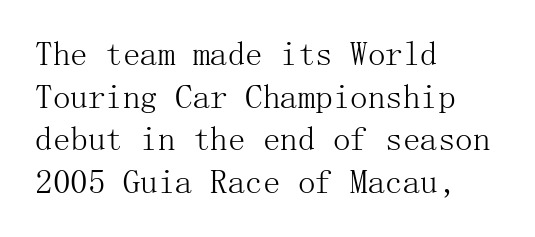
The image shows 35 px light serif type, upright; set left-aligned, line spacing 1.22x, normal letter spacing, not underlined; medium stroke contrast and a medium x-height.
